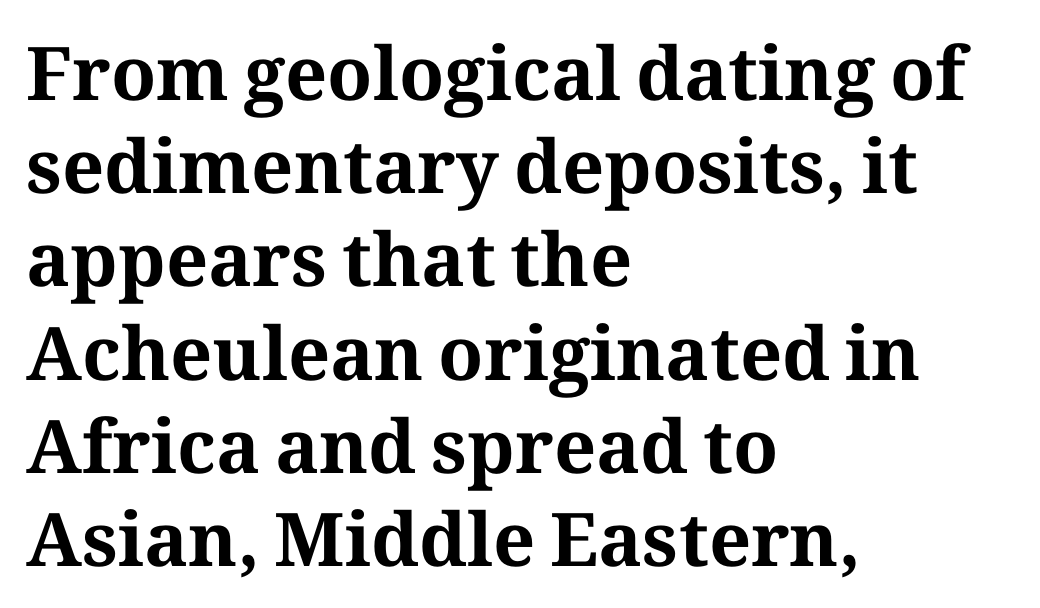
Q: Is the text bold? A: Yes.
Q: Is the text italic (slanted)? A: No, it is upright.
Q: Is the typeface a serif or a sans-serif typeface? A: Serif.
Q: Is the text underlined? A: No.
Q: How is the paragraph aligned? A: Left-aligned.
Q: Is the spacing between letters normal or unusually wide? A: Normal.
Q: Is the spacing between lines tight, normal or loose? A: Normal.
Q: Width (condensed, normal, or wide)? A: Normal.
Q: Stroke contrast? A: Medium.
Q: x-height? A: Medium.
Q: Monospaced? A: No.
